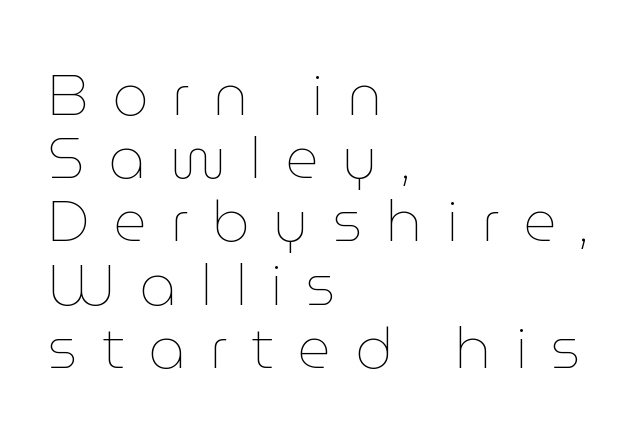
Is this a fixed-width face? No — the glyphs have proportional, varying widths. Only glyphs here, with clear space below each row. The paragraph shown leans on its left margin. Think standard paragraph weight, or any step lighter than that. The font's upright variant was chosen for this text.
